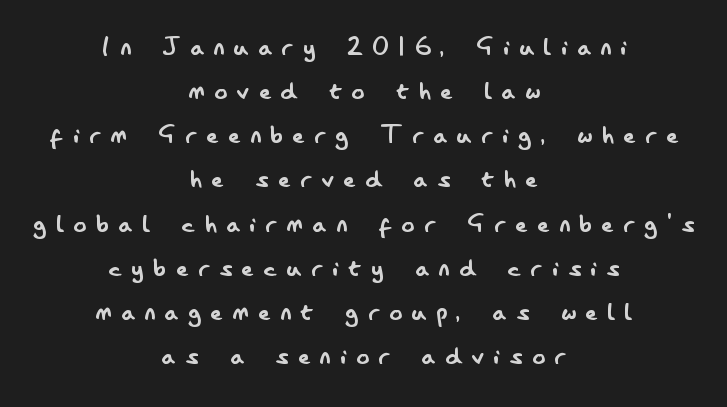
{"serif": "no", "italic": "no", "bold": "no", "weight": "regular", "width": "condensed", "stroke_contrast": "low", "x_height": "small", "monospaced": "no", "underline": "no", "align": "center", "line_spacing": "normal", "line_spacing_ratio": 1.38, "letter_spacing": "wide", "letter_spacing_em": 0.31, "glyph_px": 32}
